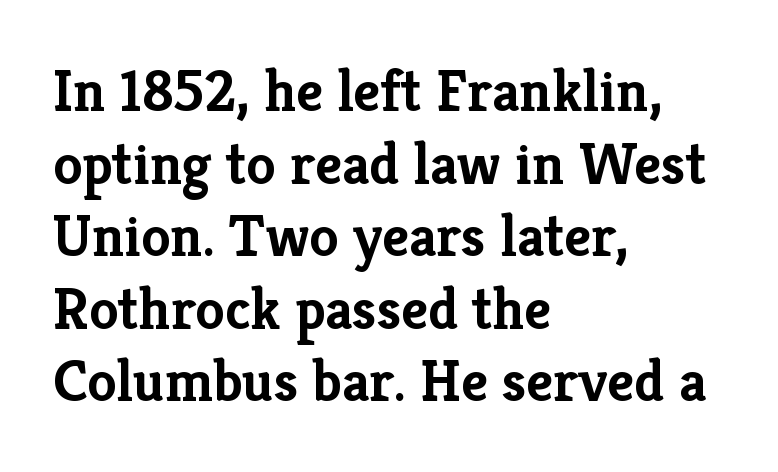
A typesetter would call this zero additional tracking. On the weight axis this lands at bold, roughly 700. A typesetter would call this proportional, since set widths differ per character. Notice how the stems are strictly vertical — no italics here. The lines are quadded left.
